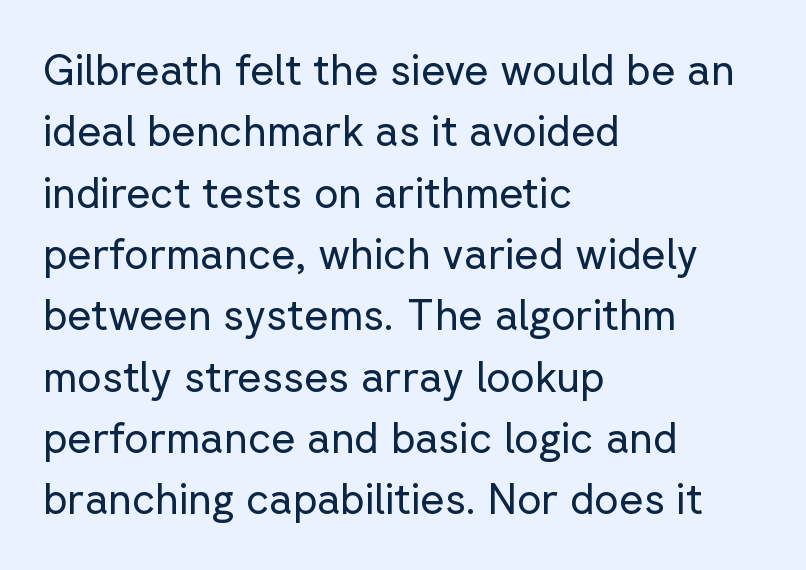
Q: Is the text bold? A: No.
Q: Is the text italic (slanted)? A: No, it is upright.
Q: Is the typeface a serif or a sans-serif typeface? A: Sans-serif.
Q: Is the text underlined? A: No.
Q: How is the paragraph aligned? A: Left-aligned.
Q: Is the spacing between letters normal or unusually wide? A: Normal.
Q: Is the spacing between lines tight, normal or loose? A: Normal.
Q: Width (condensed, normal, or wide)? A: Normal.
Q: Stroke contrast? A: Low.
Q: x-height? A: Medium.
Q: Monospaced? A: No.
